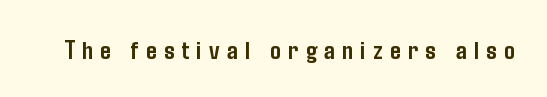
{"italic": "no", "bold": "yes", "underline": "no", "letter_spacing": "wide", "letter_spacing_em": 0.27, "glyph_px": 27}
